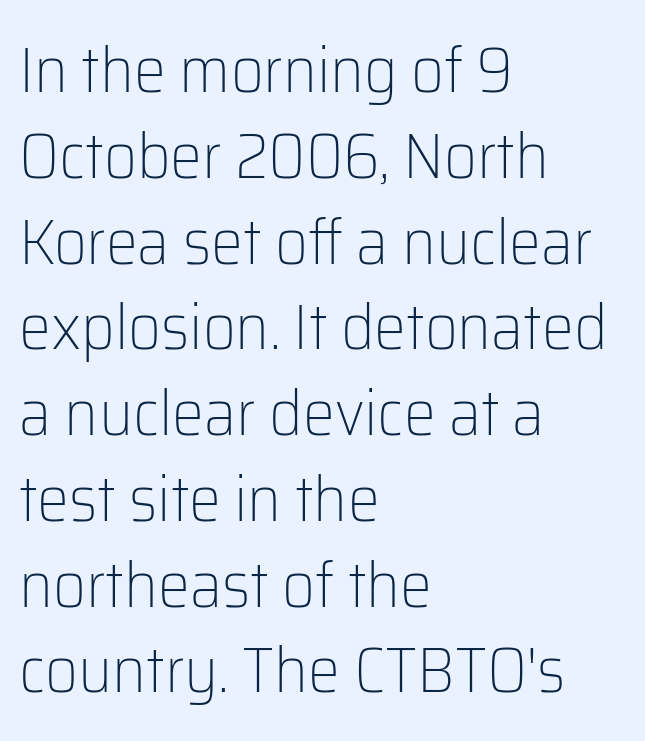
The image shows 64 px light sans-serif type, upright; set left-aligned, normal line spacing (1.34x), normal letter spacing, not underlined; low stroke contrast and a medium x-height.
